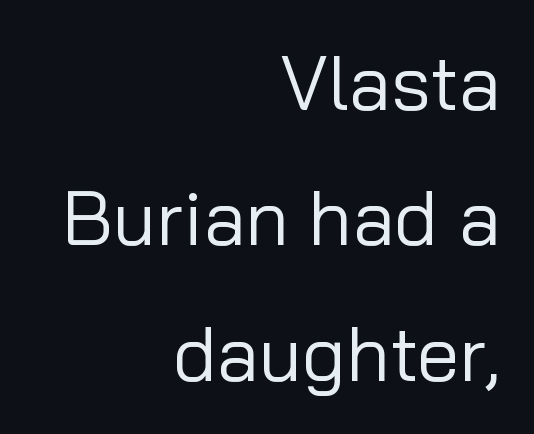
Q: Is the text bold? A: No.
Q: Is the text italic (slanted)? A: No, it is upright.
Q: Is the typeface a serif or a sans-serif typeface? A: Sans-serif.
Q: Is the text underlined? A: No.
Q: How is the paragraph aligned? A: Right-aligned.
Q: Is the spacing between letters normal or unusually wide? A: Normal.
Q: Width (condensed, normal, or wide)? A: Normal.
Q: Stroke contrast? A: Low.
Q: x-height? A: Medium.
Q: Monospaced? A: No.
